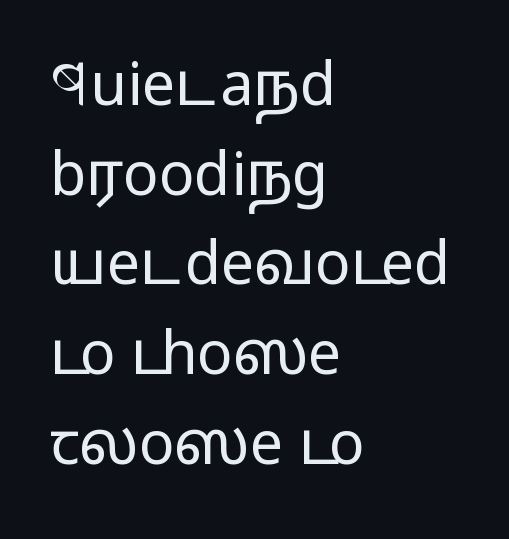
{"serif": "no", "italic": "no", "bold": "no", "weight": "light", "width": "wide", "stroke_contrast": "low", "x_height": "medium", "monospaced": "no", "underline": "no", "align": "left", "line_spacing": "normal", "line_spacing_ratio": 1.52, "letter_spacing": "normal", "letter_spacing_em": 0.0, "glyph_px": 59}
